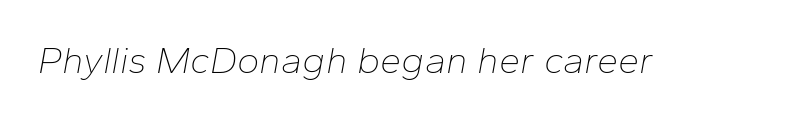
Q: Is the text bold? A: No.
Q: Is the text italic (slanted)? A: Yes, it leans right by about 10 degrees.
Q: Is the text underlined? A: No.
Q: Is the spacing between letters normal or unusually wide? A: Normal.
Q: Width (condensed, normal, or wide)? A: Normal.
Q: Stroke contrast? A: Low.
Q: x-height? A: Medium.
Q: Monospaced? A: No.
